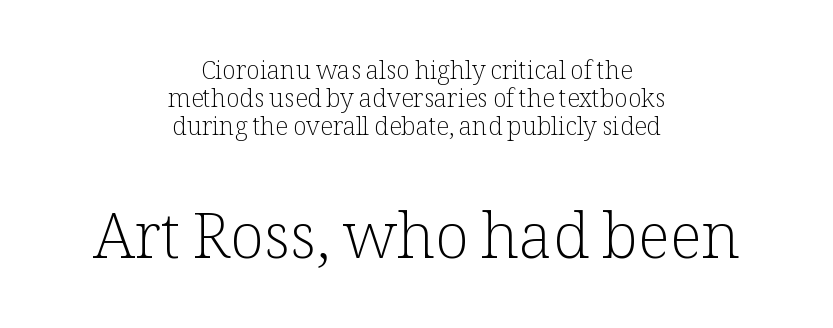
The font sits on the lighter half of the weight spectrum, regular included. The letters advance in unequal steps, a hallmark of proportional type. A typesetter would label this face a serif. The second block has been scaled up relative to the first. Bare-footed words on every line.
